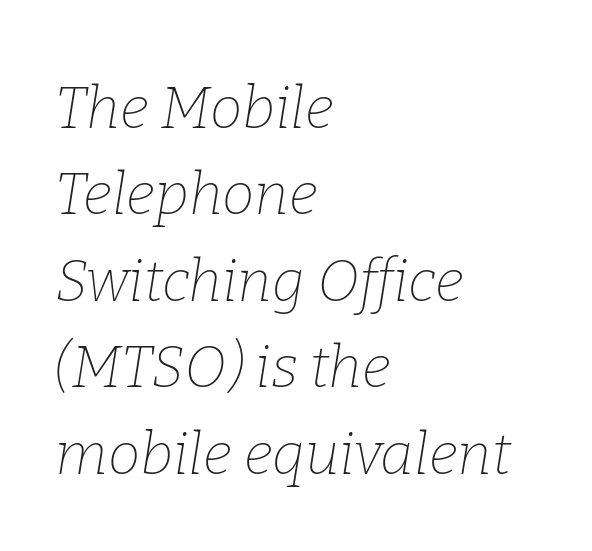
The rendering keeps characters at their native spacing. Weight: in the light-to-regular range. Caption: multi-line text, flush left, ragged right. The rendering uses natural spacing where letterforms have individual widths.
